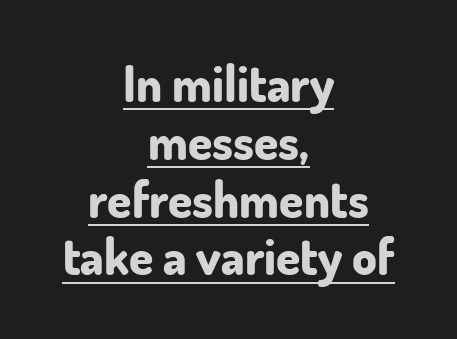
{"serif": "no", "italic": "no", "bold": "yes", "weight": "bold", "width": "normal", "stroke_contrast": "low", "x_height": "small", "monospaced": "no", "underline": "yes", "align": "center", "line_spacing_ratio": 1.18, "letter_spacing": "normal", "letter_spacing_em": 0.0, "glyph_px": 49}
